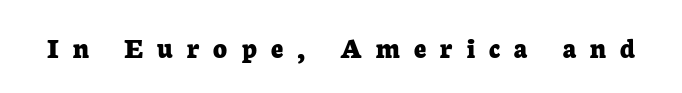
Q: Is the text bold? A: Yes.
Q: Is the text italic (slanted)? A: No, it is upright.
Q: Is the typeface a serif or a sans-serif typeface? A: Serif.
Q: Is the text underlined? A: No.
Q: Is the spacing between letters normal or unusually wide? A: Unusually wide.
Q: Width (condensed, normal, or wide)? A: Normal.
Q: Stroke contrast? A: Low.
Q: x-height? A: Medium.
Q: Monospaced? A: No.
